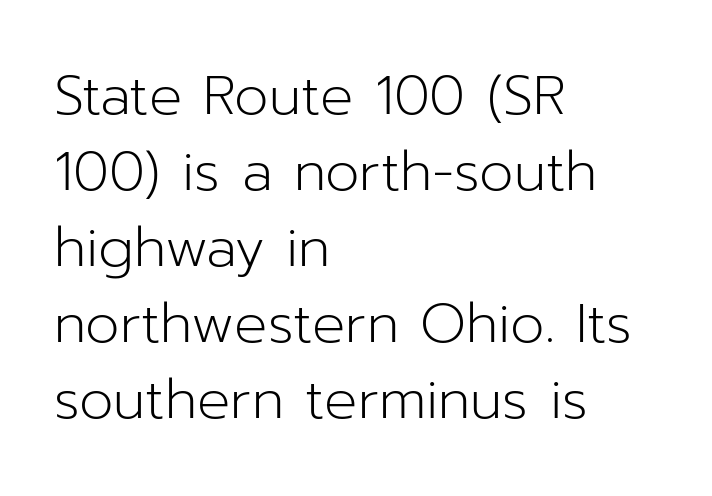
The image shows 55 px light sans-serif type, upright; set left-aligned, normal line spacing (1.38x), normal letter spacing, not underlined; low stroke contrast and a medium x-height.
